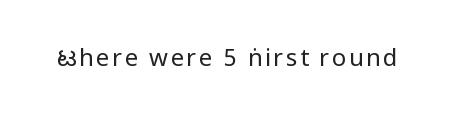
Q: Is the text bold? A: No.
Q: Is the text italic (slanted)? A: No, it is upright.
Q: Is the text underlined? A: No.
